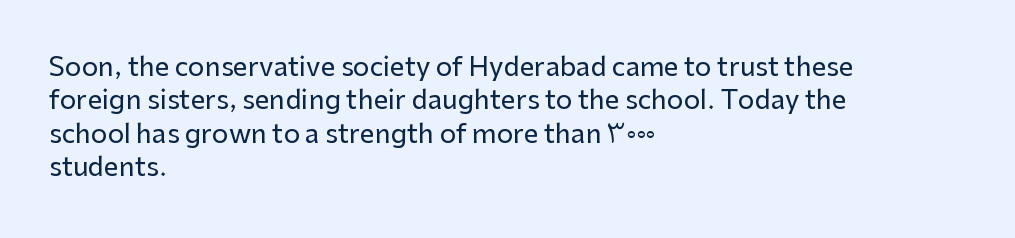
{"italic": "no", "underline": "no", "align": "left", "line_spacing": "normal", "line_spacing_ratio": 1.28, "letter_spacing": "normal", "letter_spacing_em": 0.0, "glyph_px": 26}
